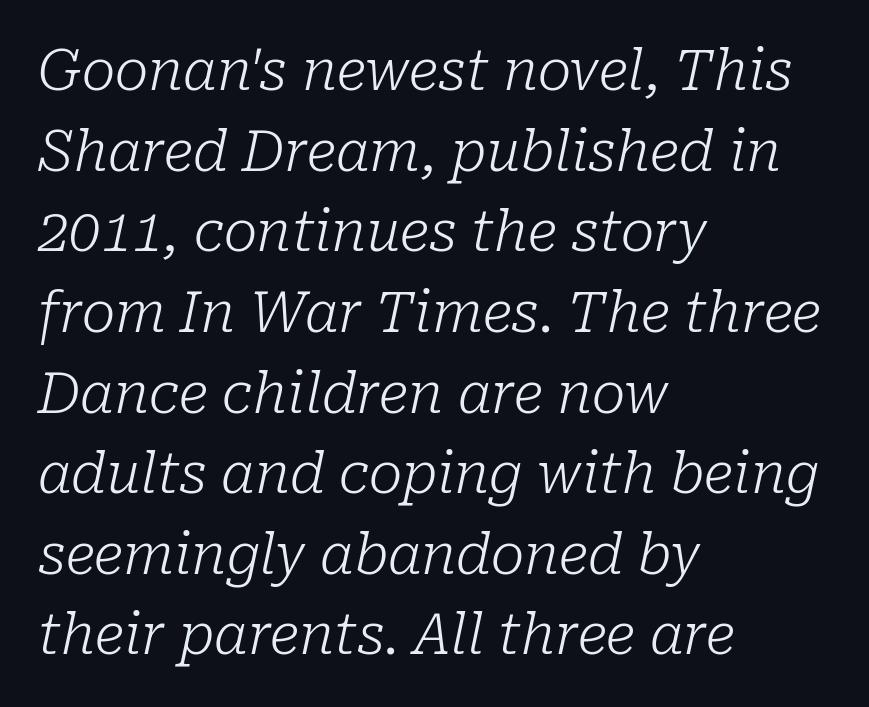
A serif font was chosen for this passage. One glance says typical: line gaps are just what's usual. Lines of text with bare space underneath. The line texture is even and compact thanks to regular tracking.
